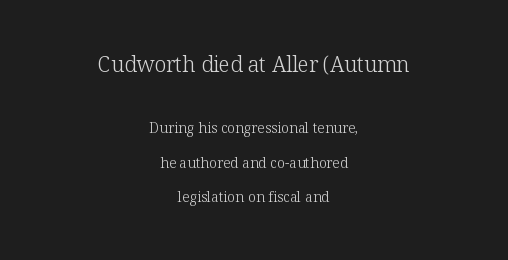
The letterforms sit at book weight or below. The passage is arranged like a title page — every line centered. Italic? Not at all — the glyphs are vertical. Caption: standard tracking, unaltered. You could fit nearly another row in the gap between these rows.
